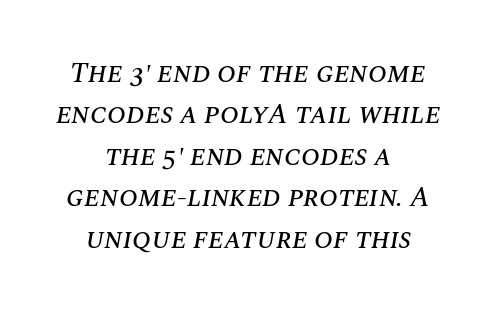
{"italic": "yes", "lean": "right", "slant_degrees": 10, "width": "normal", "stroke_contrast": "medium", "x_height": "large", "monospaced": "no", "underline": "no", "align": "center", "line_spacing": "normal", "line_spacing_ratio": 1.48, "letter_spacing": "normal", "letter_spacing_em": 0.0, "glyph_px": 28}
